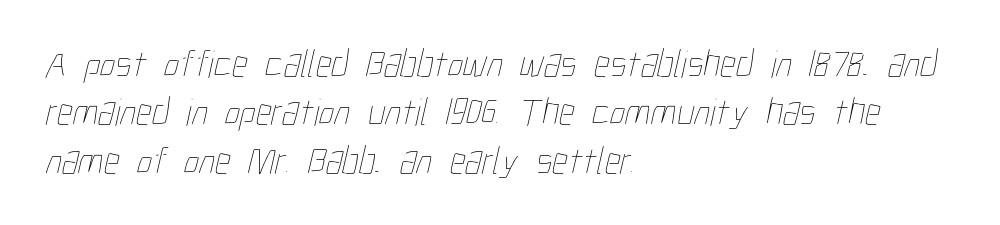
The image shows 39 px thin, condensed type; set left-aligned, line spacing 1.24x, normal letter spacing, not underlined; low stroke contrast and a medium x-height.
